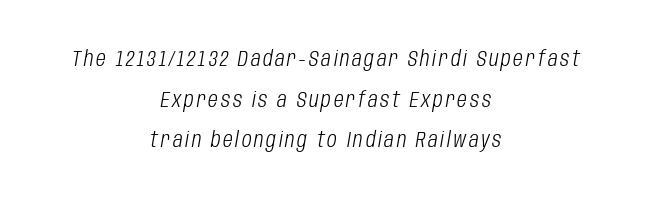
Q: Is the text bold? A: No.
Q: Is the text italic (slanted)? A: Yes, it leans right by about 10 degrees.
Q: Is the text underlined? A: No.
Q: How is the paragraph aligned? A: Centered.
Q: Is the spacing between lines tight, normal or loose? A: Loose.
